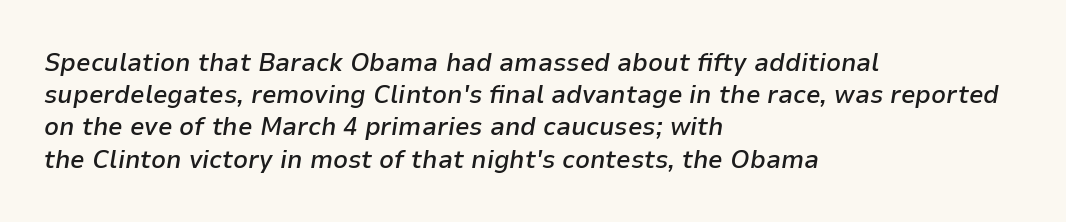
{"italic": "yes", "lean": "right", "slant_degrees": 9, "bold": "semi", "underline": "no", "align": "left", "line_spacing_ratio": 1.24, "letter_spacing": "normal", "letter_spacing_em": 0.0, "glyph_px": 26}
